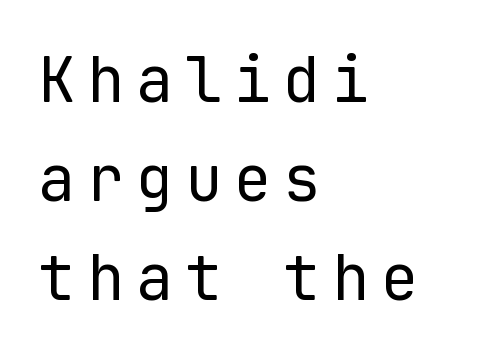
{"serif": "no", "italic": "no", "bold": "no", "weight": "regular", "width": "normal", "stroke_contrast": "low", "x_height": "medium", "monospaced": "yes", "underline": "no", "align": "left", "line_spacing": "normal", "line_spacing_ratio": 1.6, "glyph_px": 62}
